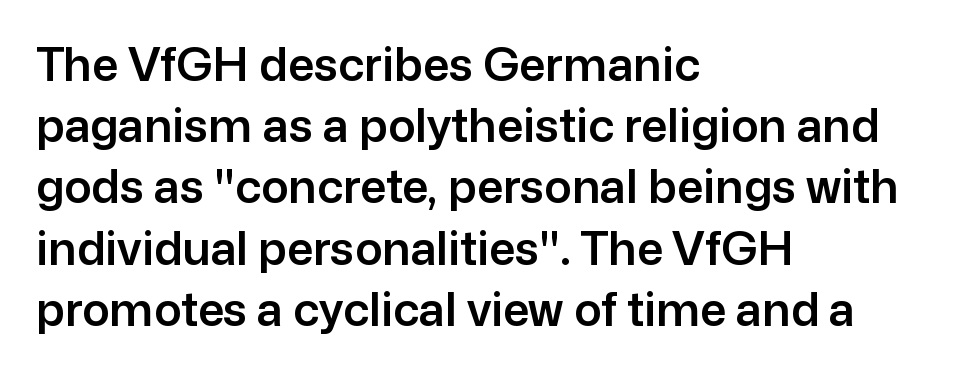
The image shows 46 px sans-serif type, upright; set left-aligned, normal line spacing (1.33x), normal letter spacing, not underlined; low stroke contrast and a medium x-height.
